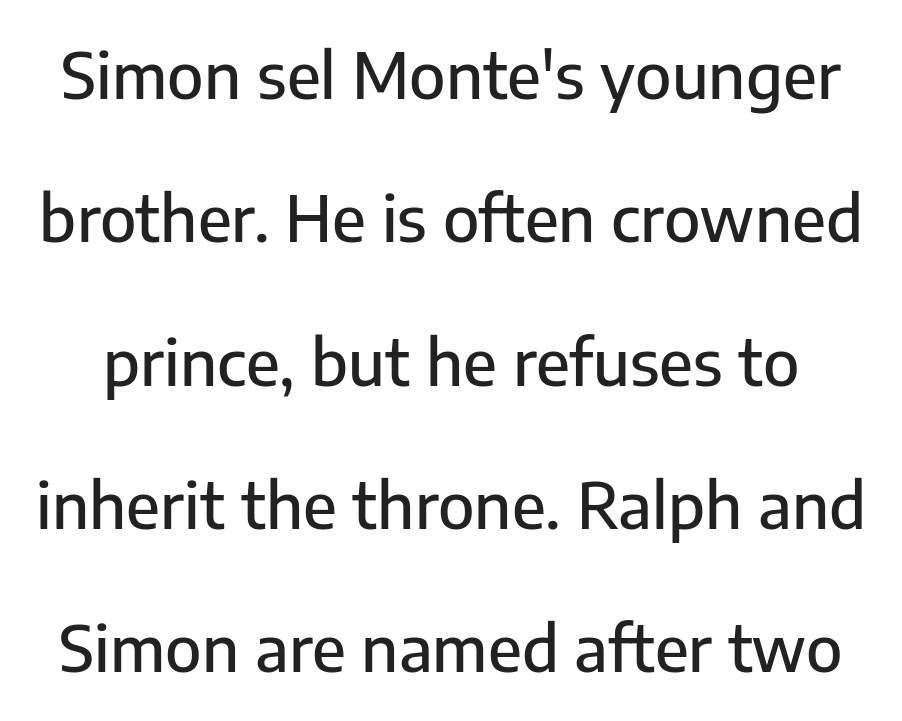
The image shows 64 px sans-serif type, upright; set loose line spacing (2.24x), normal letter spacing, not underlined; low stroke contrast and a medium x-height.
